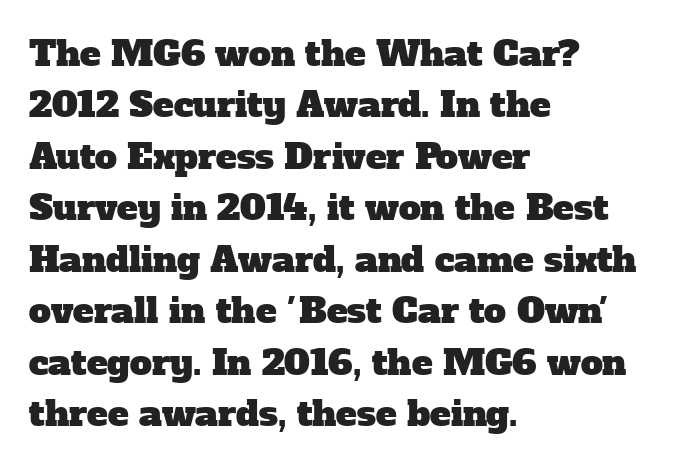
{"serif": "yes", "width": "normal", "stroke_contrast": "low", "x_height": "medium", "monospaced": "no", "underline": "no", "align": "left", "line_spacing": "normal", "line_spacing_ratio": 1.47, "letter_spacing": "normal", "letter_spacing_em": 0.0, "glyph_px": 35}
